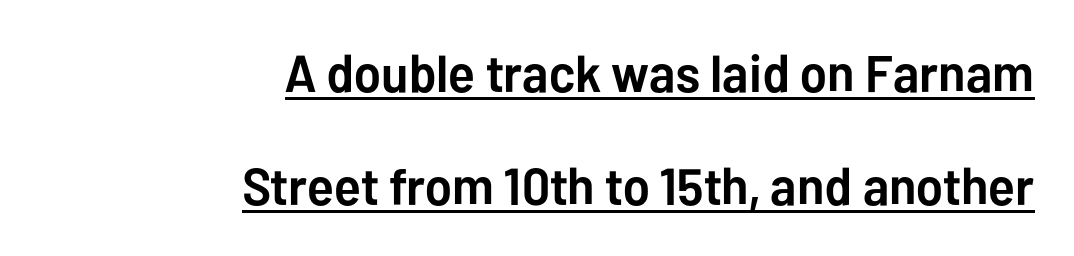
{"serif": "no", "italic": "no", "bold": "yes", "weight": "semibold", "width": "normal", "stroke_contrast": "low", "x_height": "medium", "monospaced": "no", "underline": "yes", "align": "right", "line_spacing": "loose", "line_spacing_ratio": 2.17, "letter_spacing": "normal", "letter_spacing_em": 0.0, "glyph_px": 52}
